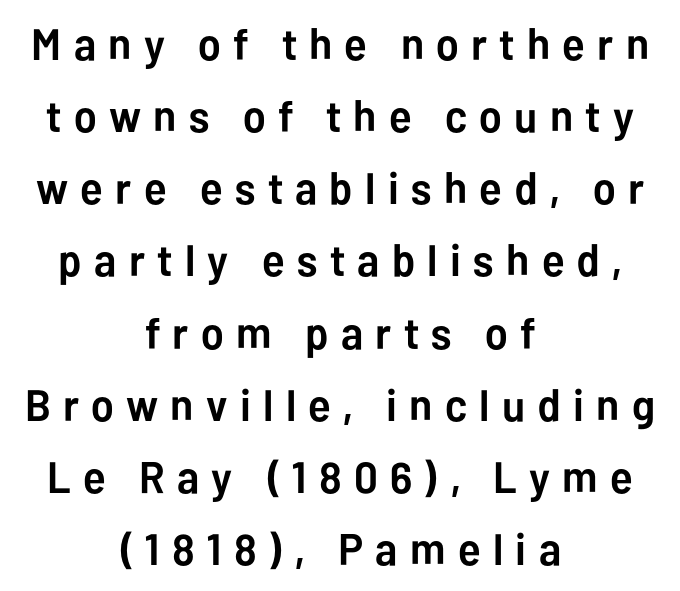
The image shows 44 px semibold sans-serif type, upright; set centered, normal line spacing (1.64x), unusually wide letter spacing (+0.28 em), not underlined; low stroke contrast and a medium x-height.
